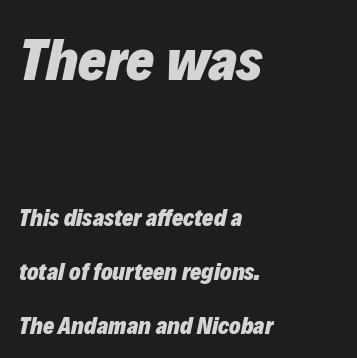
The image shows 60 px heavy type, italic (leaning right); set left-aligned, loose line spacing (2.24x), normal letter spacing, not underlined; the first (top) block is 2.5x larger; low stroke contrast and a medium x-height.
